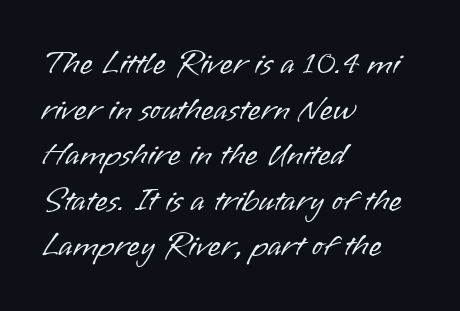
The image shows 33 px light sans-serif type; set left-aligned, normal line spacing (1.38x), normal letter spacing, not underlined; low stroke contrast and a small x-height.
